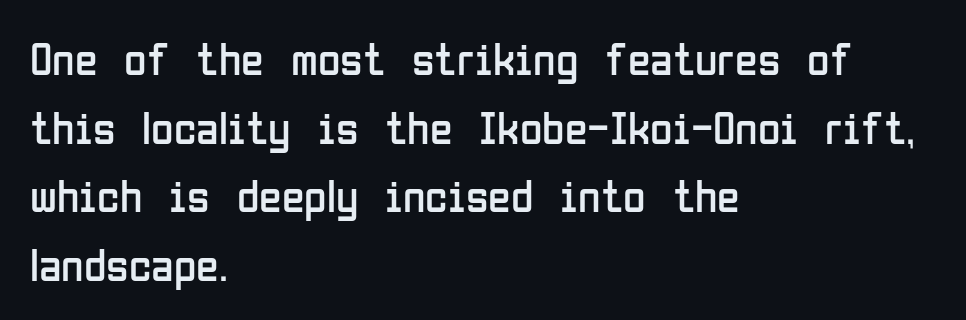
{"serif": "no", "italic": "no", "bold": "no", "weight": "regular", "width": "condensed", "stroke_contrast": "low", "x_height": "medium", "monospaced": "no", "underline": "no", "align": "left", "line_spacing": "normal", "line_spacing_ratio": 1.49, "letter_spacing": "normal", "letter_spacing_em": 0.0, "glyph_px": 46}
